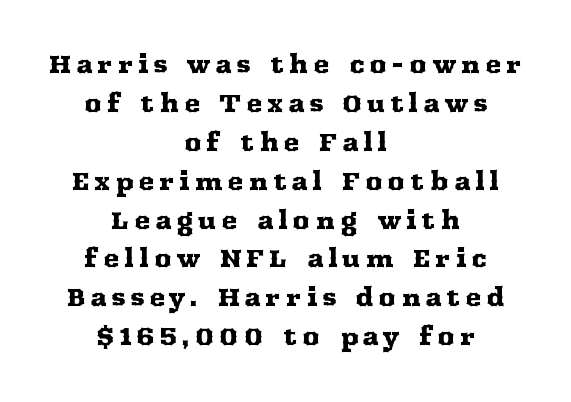
Q: Is the text italic (slanted)? A: No, it is upright.
Q: Is the text underlined? A: No.
Q: How is the paragraph aligned? A: Centered.
Q: Is the spacing between letters normal or unusually wide? A: Unusually wide.
Q: Is the spacing between lines tight, normal or loose? A: Normal.
